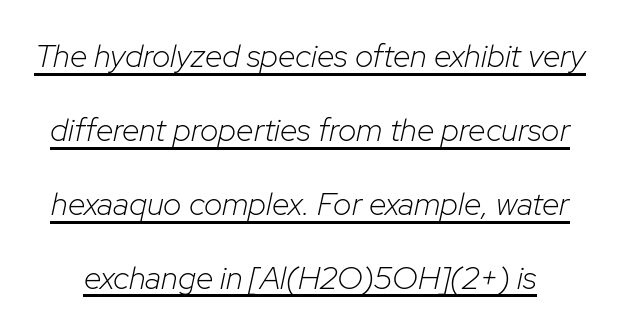
Q: Is the text bold? A: No.
Q: Is the text italic (slanted)? A: Yes, it leans right by about 12 degrees.
Q: Is the text underlined? A: Yes.
Q: Is the spacing between letters normal or unusually wide? A: Normal.
Q: Is the spacing between lines tight, normal or loose? A: Loose.
Q: Width (condensed, normal, or wide)? A: Normal.
Q: Stroke contrast? A: Low.
Q: x-height? A: Medium.
Q: Monospaced? A: No.
